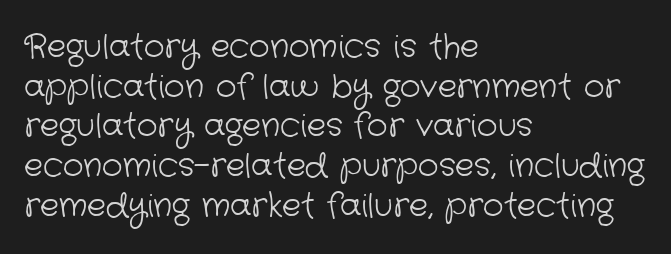
The image shows 32 px light sans-serif type; set left-aligned, line spacing 1.24x, normal letter spacing, not underlined; low stroke contrast and a medium x-height.
